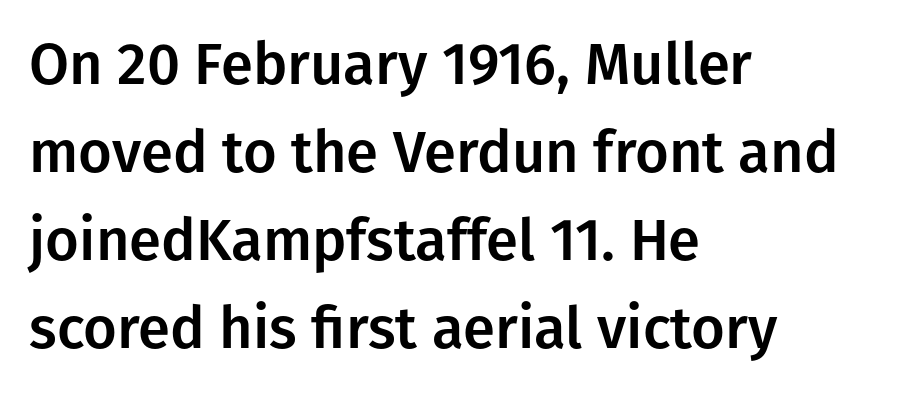
The image shows 58 px sans-serif type, upright; set left-aligned, normal line spacing (1.52x), normal letter spacing, not underlined; low stroke contrast and a medium x-height.
